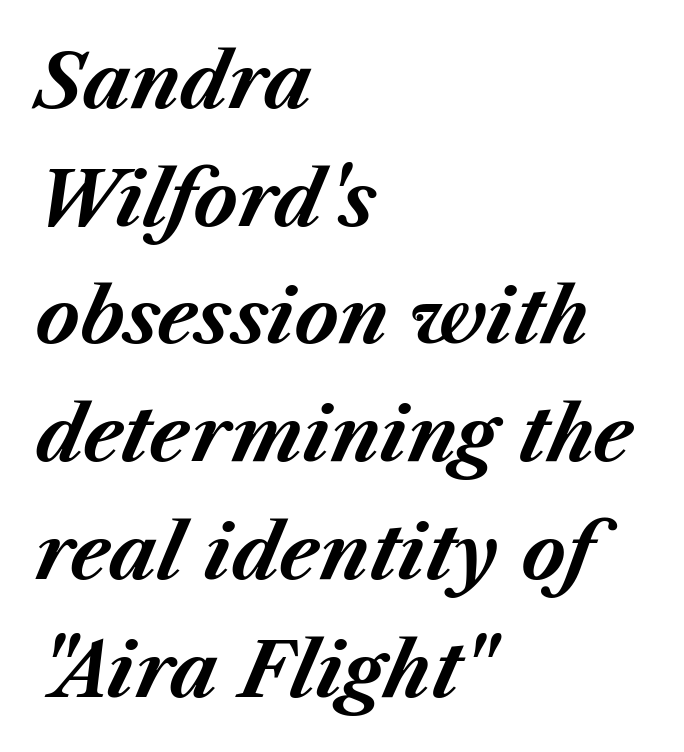
Q: Is the text bold? A: Yes.
Q: Is the text italic (slanted)? A: Yes, it leans right by about 23 degrees.
Q: Is the text underlined? A: No.
Q: How is the paragraph aligned? A: Left-aligned.
Q: Is the spacing between letters normal or unusually wide? A: Normal.
Q: Is the spacing between lines tight, normal or loose? A: Normal.
Q: Width (condensed, normal, or wide)? A: Normal.
Q: Stroke contrast? A: Medium.
Q: x-height? A: Medium.
Q: Monospaced? A: No.
